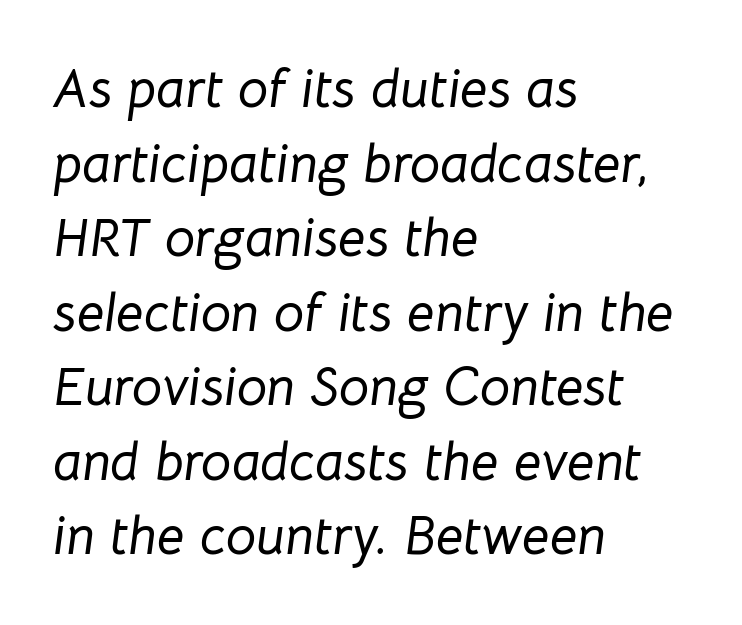
Line starts are locked; line ends wander. The space beneath each line is pristine and unruled. Posture: slanted. Observe the ordinary spacing: letters are neighbours, not strangers. The designer left line spacing at the default. You could not count columns in this text — the font is proportionally spaced.
